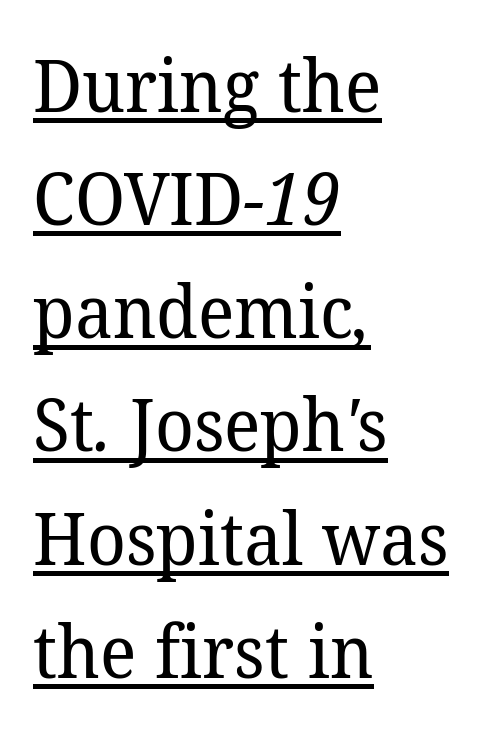
{"serif": "yes", "bold": "no", "weight": "regular", "width": "normal", "stroke_contrast": "low", "x_height": "medium", "monospaced": "no", "underline": "yes", "align": "left", "line_spacing": "normal", "line_spacing_ratio": 1.55, "letter_spacing": "normal", "letter_spacing_em": 0.0, "glyph_px": 73}
